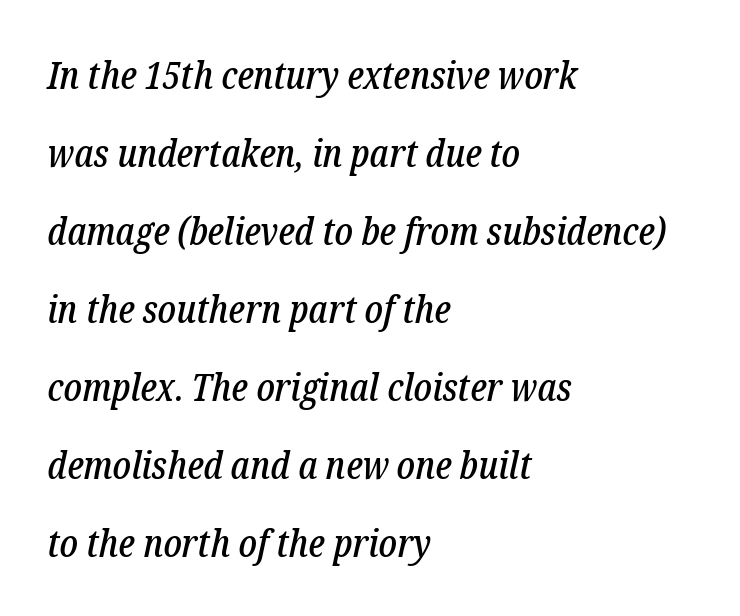
{"serif": "yes", "italic": "yes", "lean": "right", "slant_degrees": 12, "width": "condensed", "stroke_contrast": "low", "x_height": "medium", "monospaced": "no", "underline": "no", "align": "left", "line_spacing": "loose", "line_spacing_ratio": 2.0, "letter_spacing": "normal", "letter_spacing_em": 0.0, "glyph_px": 39}
